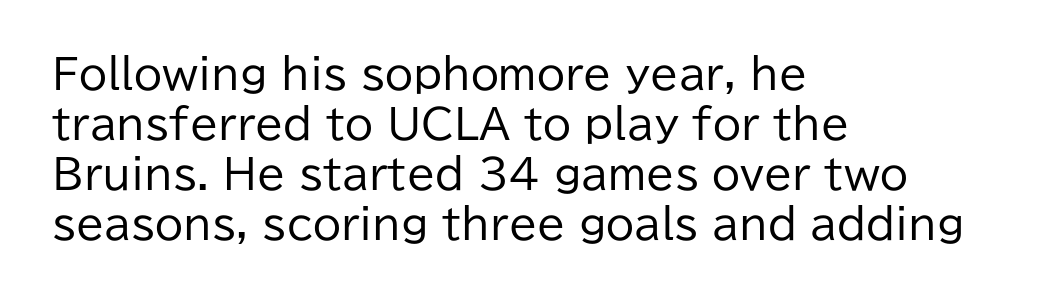
Stroke terminals: plain, sans-serif. Unlike italic type, these characters show no tilt at all. Weight class: somewhere from thin through regular. Character widths vary here, with narrow letters taking less room than wide ones.
